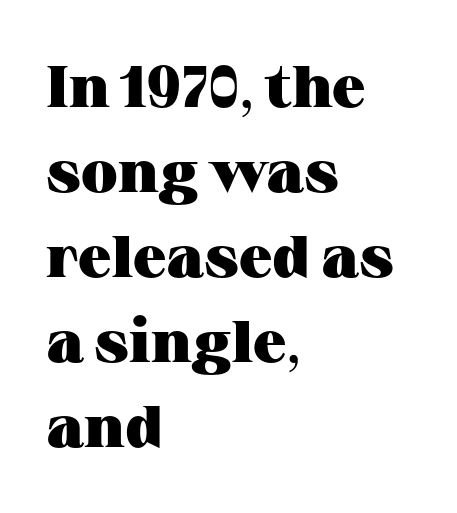
Q: Is the text bold? A: Yes.
Q: Is the text italic (slanted)? A: No, it is upright.
Q: Is the typeface a serif or a sans-serif typeface? A: Serif.
Q: Is the text underlined? A: No.
Q: How is the paragraph aligned? A: Left-aligned.
Q: Is the spacing between letters normal or unusually wide? A: Normal.
Q: Is the spacing between lines tight, normal or loose? A: Normal.
Q: Width (condensed, normal, or wide)? A: Wide.
Q: Stroke contrast? A: Medium.
Q: x-height? A: Medium.
Q: Monospaced? A: No.
